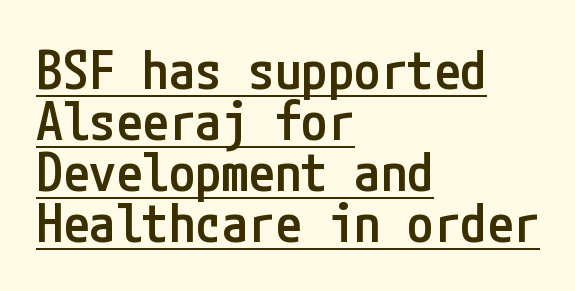
The image shows 53 px semibold, condensed sans-serif type, upright; set left-aligned, tight line spacing (0.96x), normal letter spacing, underlined; low stroke contrast and a medium x-height.
